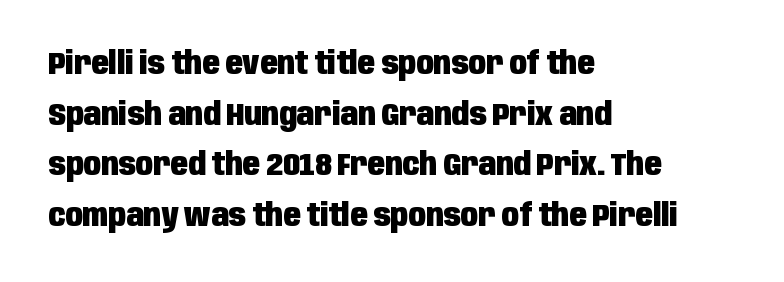
The image shows 32 px heavy, condensed sans-serif type, upright; set left-aligned, normal line spacing (1.58x), normal letter spacing, not underlined; low stroke contrast and a large x-height.
